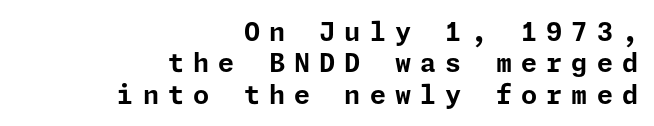
The image shows 26 px bold type, upright; set right-aligned, line spacing 1.21x, unusually wide letter spacing (+0.35 em), not underlined.
